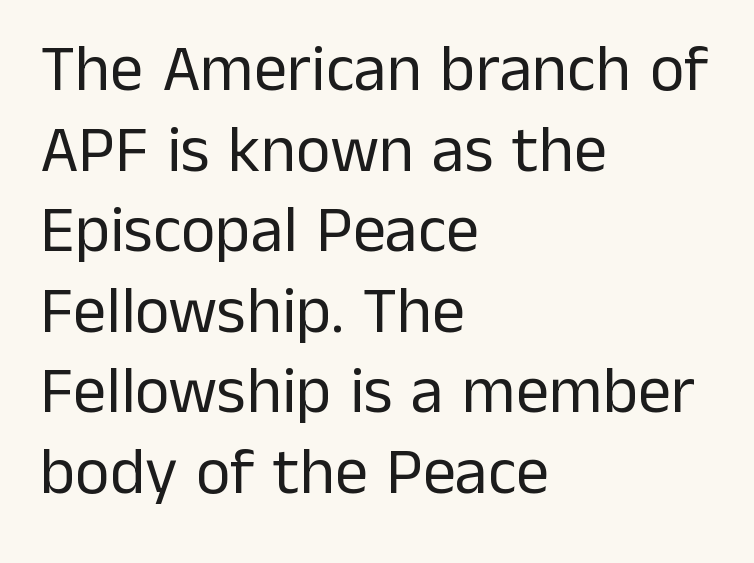
The image shows 66 px regular-weight sans-serif type, upright; set left-aligned, line spacing 1.22x, normal letter spacing, not underlined; low stroke contrast and a medium x-height.
